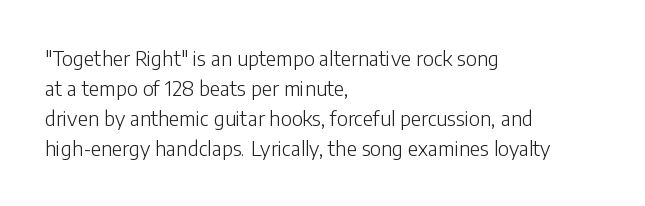
The image shows 20 px text type, upright; set left-aligned, normal line spacing (1.5x), normal letter spacing, not underlined.
